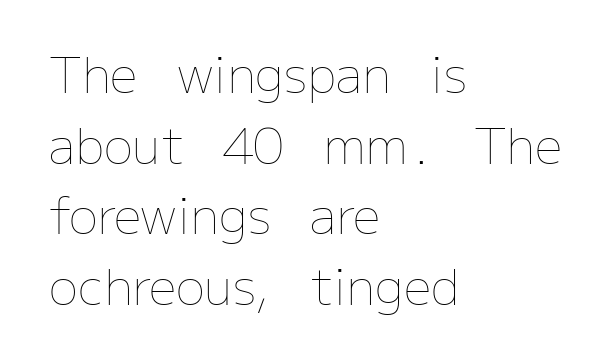
The image shows 49 px thin type, upright; set left-aligned, normal line spacing (1.44x), normal letter spacing, not underlined; low stroke contrast and a medium x-height.
